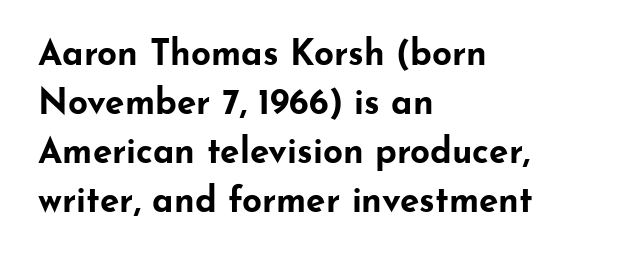
{"serif": "no", "italic": "no", "bold": "yes", "weight": "bold", "width": "wide", "stroke_contrast": "low", "x_height": "small", "monospaced": "no", "underline": "no", "align": "left", "line_spacing": "normal", "line_spacing_ratio": 1.4, "letter_spacing": "normal", "letter_spacing_em": 0.0, "glyph_px": 35}
